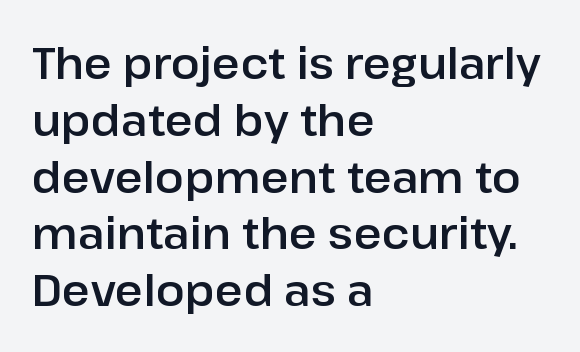
Q: Is the text italic (slanted)? A: No, it is upright.
Q: Is the typeface a serif or a sans-serif typeface? A: Sans-serif.
Q: Is the text underlined? A: No.
Q: How is the paragraph aligned? A: Left-aligned.
Q: Is the spacing between letters normal or unusually wide? A: Normal.
Q: Is the spacing between lines tight, normal or loose? A: Normal.
Q: Width (condensed, normal, or wide)? A: Normal.
Q: Stroke contrast? A: Low.
Q: x-height? A: Medium.
Q: Monospaced? A: No.
